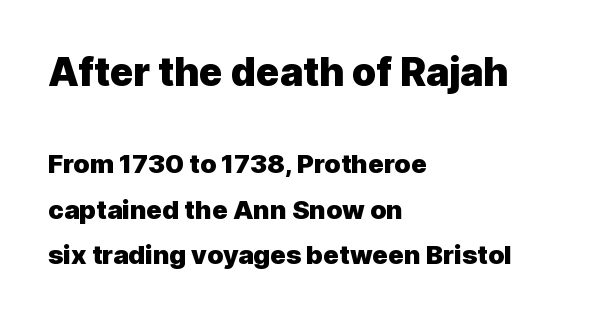
The sample has been set heavy, in full bold. These lines are rendered in a variable-pitch font. The letters carry no serifs — their stems end cleanly without finishing strokes. Teacher's note: observe the even left margin — that is flush-left alignment.
